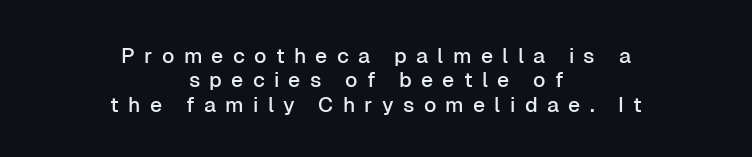
Where is the straight margin? There isn't one; the lines are centered. Glyph-to-glyph distance is far greater than everyday printed text. The area under the type is left untouched. The type sits square on the baseline with zero lean.
